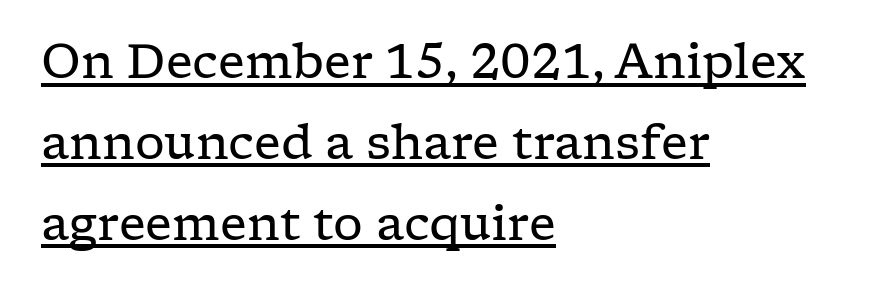
{"serif": "yes", "italic": "no", "bold": "no", "weight": "regular", "width": "wide", "stroke_contrast": "low", "x_height": "medium", "monospaced": "no", "underline": "yes", "align": "left", "line_spacing_ratio": 1.72, "letter_spacing": "normal", "letter_spacing_em": 0.0, "glyph_px": 47}
